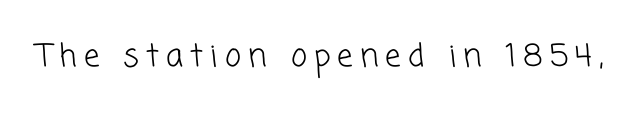
Proportional: the letters do not fall into vertical columns. Are there feet on the stems? There aren't — it's a sans. No letter is thick-stroked: the sample isn't bold. A bare baseline throughout the passage. The rendering inserts visible extra space after every character.
